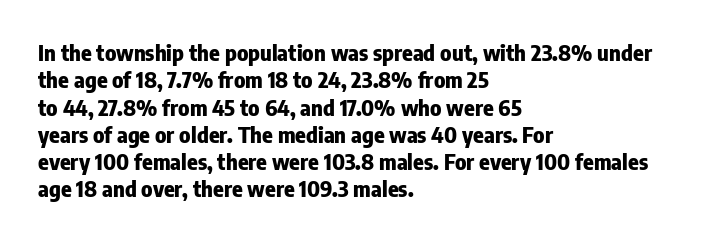
{"italic": "no", "bold": "yes", "underline": "no", "align": "left", "line_spacing_ratio": 1.24, "letter_spacing": "normal", "letter_spacing_em": 0.0, "glyph_px": 22}
